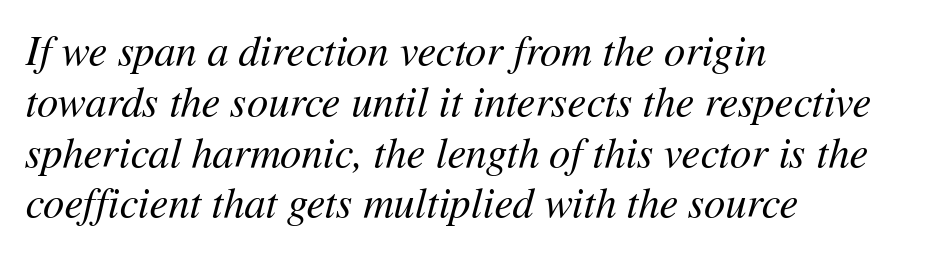
The words here are not underlined. The strokes carry an ordinary text weight at most. Does the copy run flush right? No — it runs flush left. Proportional: the letters do not fall into vertical columns. Italic? Definitely — the glyphs are oblique. How are the letters spaced? Ordinarily, with no added tracking.
